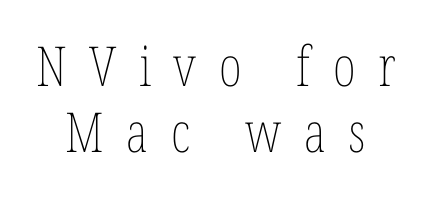
Anything drawn beneath the words? Only blank space. Notice how the stems are strictly vertical — no italics here. The gaps between neighbouring characters are conspicuously large. Alignment: centered. The face used here is proportionally spaced, like ordinary book or web type.
